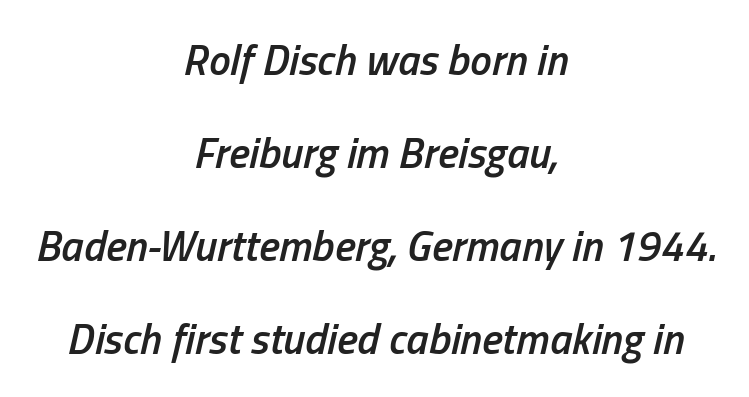
The image shows 43 px semibold, condensed type, italic (leaning right); set centered, loose line spacing (2.16x), normal letter spacing, not underlined; low stroke contrast and a medium x-height.
